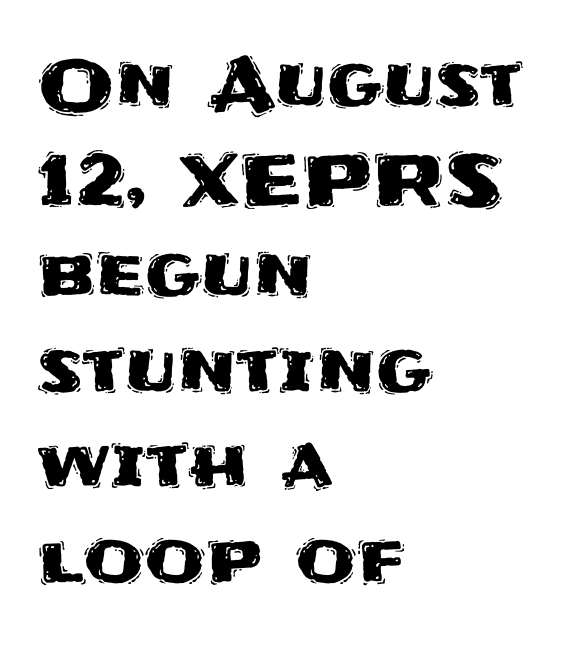
The image shows 69 px sans-serif type, upright; set left-aligned, normal line spacing (1.38x), normal letter spacing, not underlined; medium stroke contrast and a large x-height.
